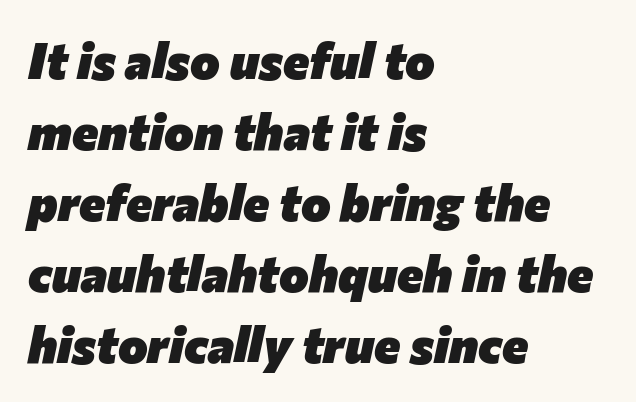
{"italic": "yes", "lean": "right", "slant_degrees": 12, "bold": "yes", "weight": "heavy", "width": "normal", "stroke_contrast": "low", "x_height": "medium", "monospaced": "no", "underline": "no", "align": "left", "line_spacing": "normal", "line_spacing_ratio": 1.42, "letter_spacing": "normal", "letter_spacing_em": 0.0, "glyph_px": 50}
